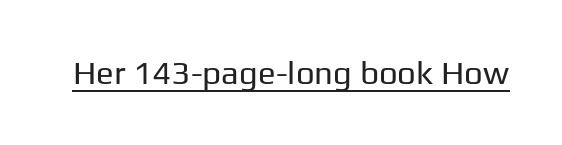
Unlike a traditional serif, this face leaves its strokes unadorned. Letters have the restrained weight of plain body copy at most. Students, note that the glyphs here touch the page at normal intervals. This is the regular roman posture of the typeface.
